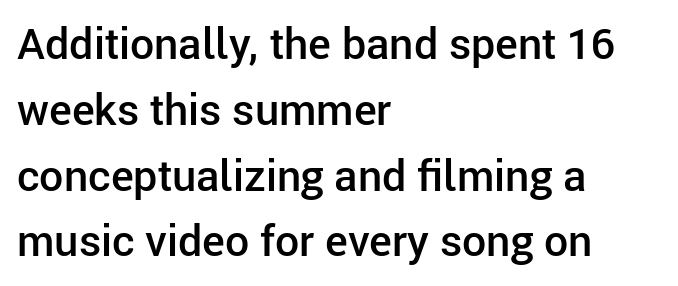
The image shows 43 px semibold sans-serif type, upright; set left-aligned, normal line spacing (1.53x), normal letter spacing, not underlined; low stroke contrast and a medium x-height.
